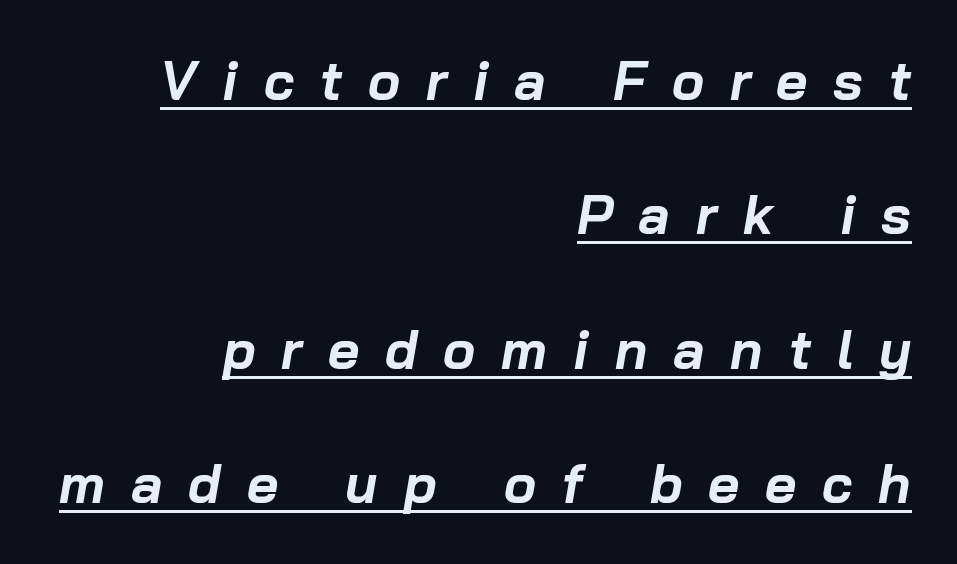
The image shows 54 px bold type, italic (leaning right); set right-aligned, loose line spacing (2.49x), unusually wide letter spacing (+0.48 em), underlined; low stroke contrast and a medium x-height.
